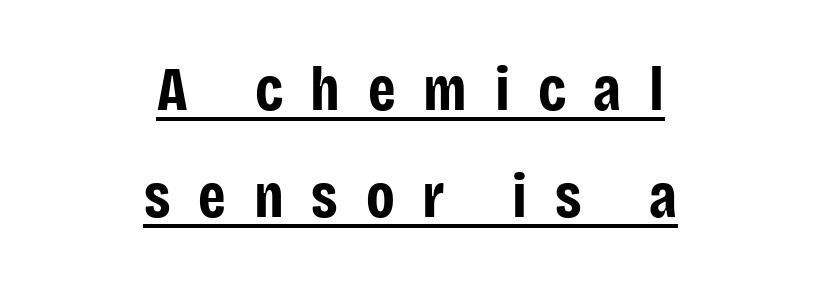
The image shows 62 px bold, condensed sans-serif type, upright; set centered, line spacing 1.73x, unusually wide letter spacing (+0.45 em), underlined; low stroke contrast and a large x-height.
